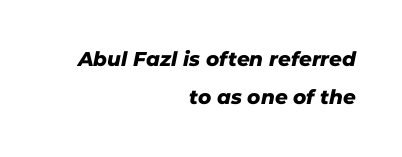
The image shows 20 px text type; set right-aligned, loose line spacing (1.92x), normal letter spacing, not underlined.
